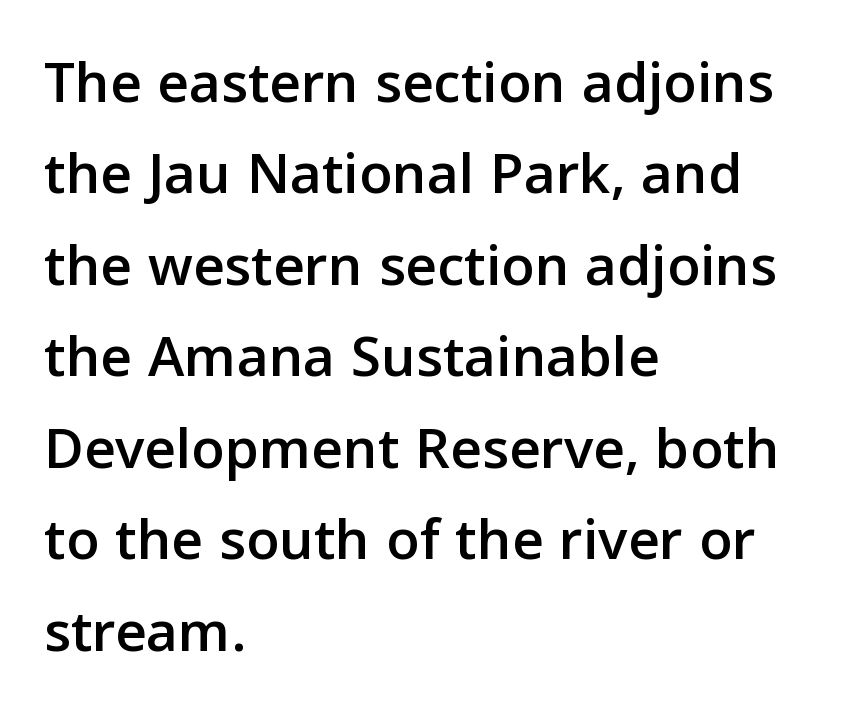
Q: Is the text italic (slanted)? A: No, it is upright.
Q: Is the typeface a serif or a sans-serif typeface? A: Sans-serif.
Q: Is the text underlined? A: No.
Q: How is the paragraph aligned? A: Left-aligned.
Q: Is the spacing between letters normal or unusually wide? A: Normal.
Q: Is the spacing between lines tight, normal or loose? A: Normal.
Q: Width (condensed, normal, or wide)? A: Normal.
Q: Stroke contrast? A: Low.
Q: x-height? A: Medium.
Q: Monospaced? A: No.
